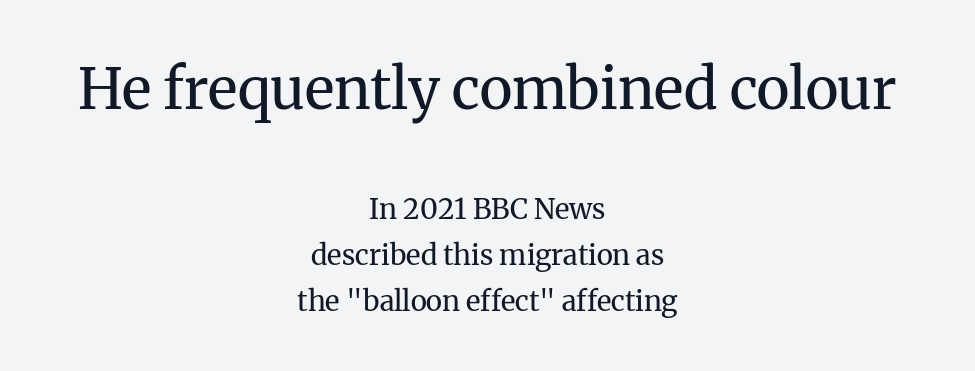
{"serif": "yes", "italic": "no", "bold": "no", "weight": "regular", "width": "normal", "stroke_contrast": "medium", "x_height": "medium", "monospaced": "no", "underline": "no", "align": "center", "line_spacing": "normal", "line_spacing_ratio": 1.64, "letter_spacing": "normal", "letter_spacing_em": 0.0, "larger_block": "first", "size_ratio": 2.04, "glyph_px": 57}
